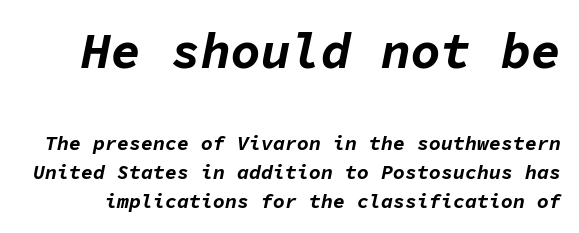
{"italic": "yes", "lean": "right", "slant_degrees": 11, "bold": "yes", "weight": "bold", "width": "normal", "stroke_contrast": "low", "x_height": "medium", "monospaced": "yes", "underline": "no", "line_spacing": "normal", "line_spacing_ratio": 1.45, "letter_spacing": "normal", "letter_spacing_em": 0.0, "larger_block": "first", "size_ratio": 2.5, "glyph_px": 50}
